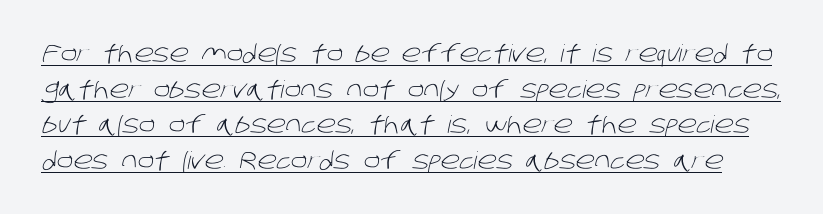
{"bold": "no", "underline": "yes", "line_spacing": "normal", "line_spacing_ratio": 1.48, "letter_spacing": "normal", "letter_spacing_em": 0.0, "glyph_px": 24}
